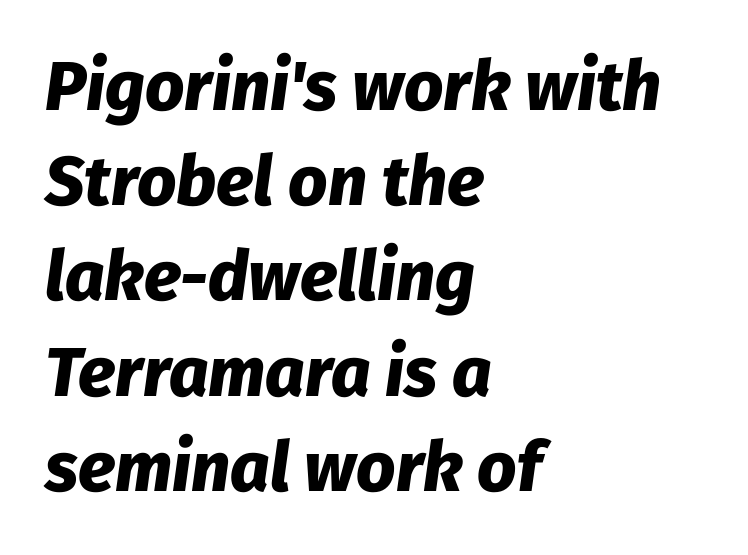
The image shows 69 px heavy type, italic (leaning right); set left-aligned, normal line spacing (1.38x), normal letter spacing, not underlined; low stroke contrast and a medium x-height.
